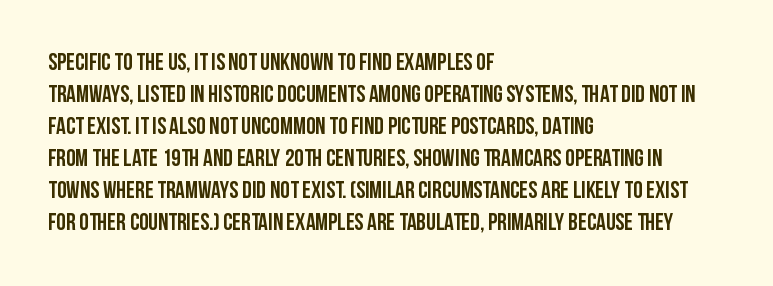
The image shows 24 px text type, upright; set left-aligned, normal line spacing (1.33x), normal letter spacing, not underlined.
